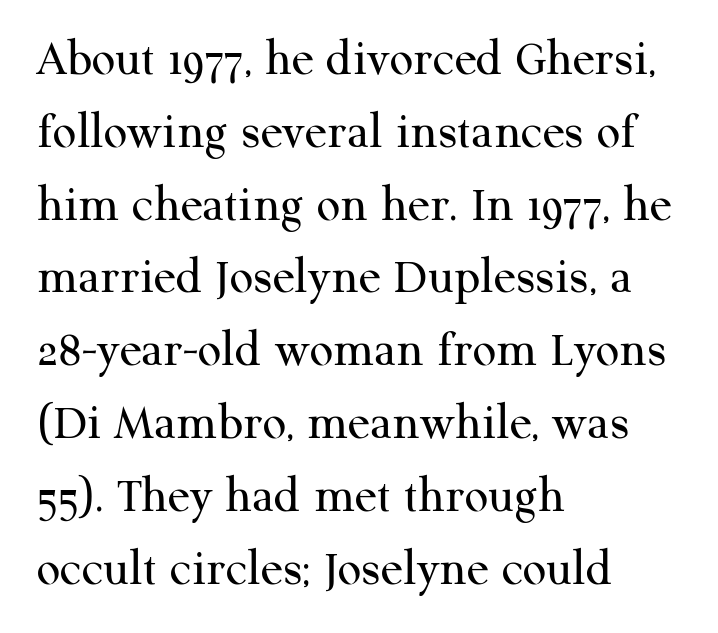
{"serif": "yes", "italic": "no", "bold": "no", "weight": "regular", "width": "normal", "stroke_contrast": "medium", "x_height": "medium", "monospaced": "no", "underline": "no", "align": "left", "line_spacing": "normal", "line_spacing_ratio": 1.4, "letter_spacing": "normal", "letter_spacing_em": 0.0, "glyph_px": 52}
